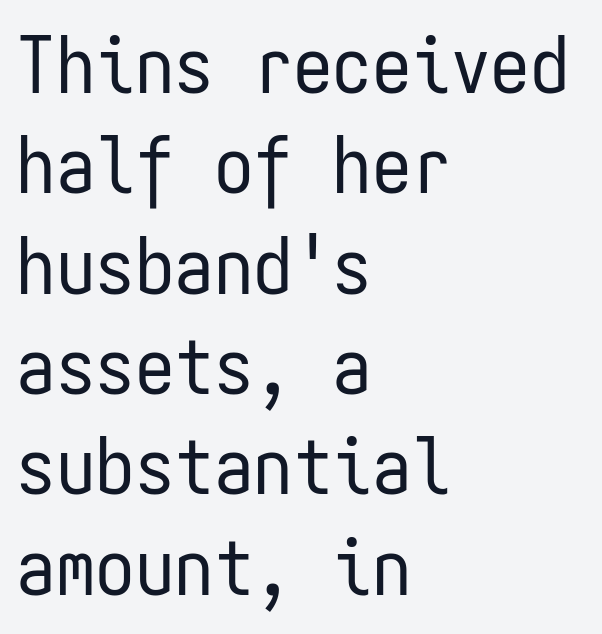
Q: Is the text bold? A: No.
Q: Is the text italic (slanted)? A: No, it is upright.
Q: Is the typeface a serif or a sans-serif typeface? A: Sans-serif.
Q: Is the text underlined? A: No.
Q: How is the paragraph aligned? A: Left-aligned.
Q: Is the spacing between letters normal or unusually wide? A: Normal.
Q: Is the spacing between lines tight, normal or loose? A: Normal.
Q: Width (condensed, normal, or wide)? A: Condensed.
Q: Stroke contrast? A: Low.
Q: x-height? A: Medium.
Q: Monospaced? A: Yes.
